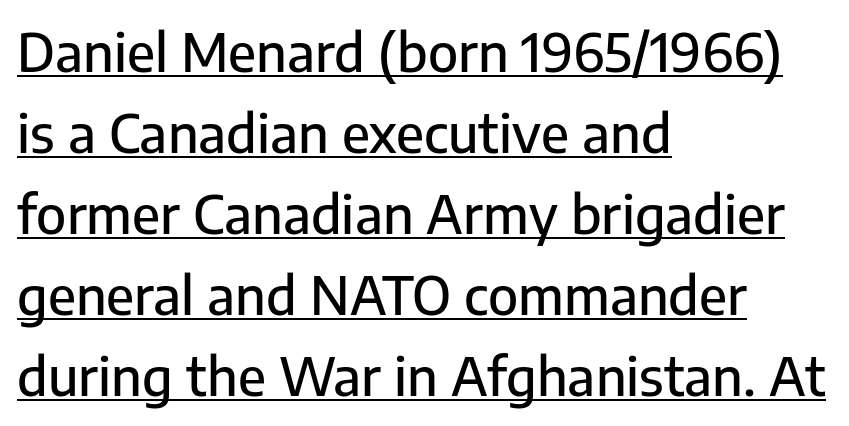
{"serif": "no", "italic": "no", "width": "normal", "stroke_contrast": "low", "x_height": "medium", "monospaced": "no", "underline": "yes", "align": "left", "line_spacing": "normal", "line_spacing_ratio": 1.53, "letter_spacing": "normal", "letter_spacing_em": 0.0, "glyph_px": 53}
